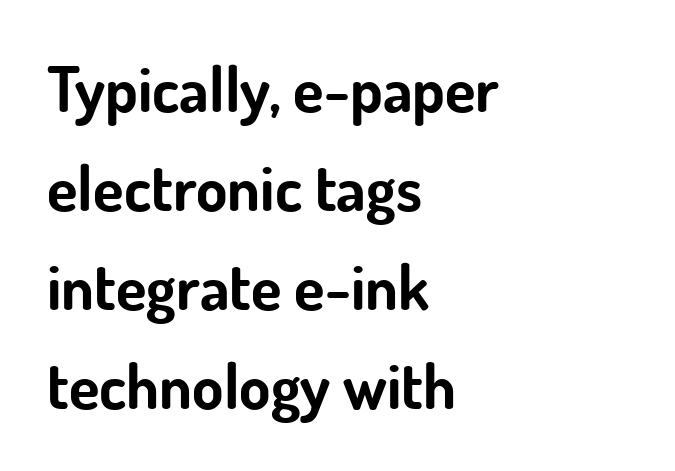
{"serif": "no", "italic": "no", "bold": "yes", "weight": "bold", "width": "normal", "stroke_contrast": "low", "x_height": "small", "monospaced": "no", "underline": "no", "align": "left", "line_spacing": "normal", "line_spacing_ratio": 1.57, "letter_spacing": "normal", "letter_spacing_em": 0.0, "glyph_px": 63}
